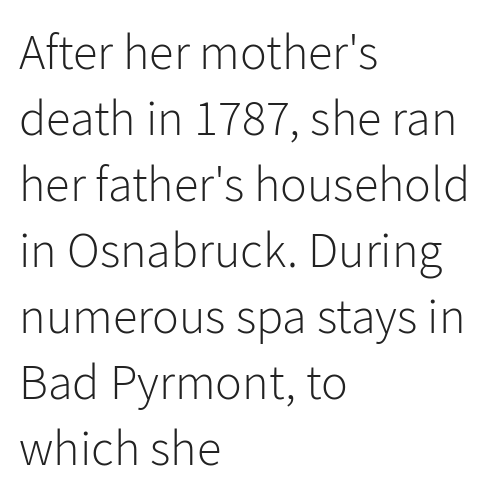
Stem width sits at or under what a default text font uses. You could not count columns in this text — the font is proportionally spaced. The type sits square on the baseline with zero lean. The type family on display is of the sans-serif kind. Does extra space separate the letters? No, they use regular spacing. Teacher's note: observe the even left margin — that is flush-left alignment.
